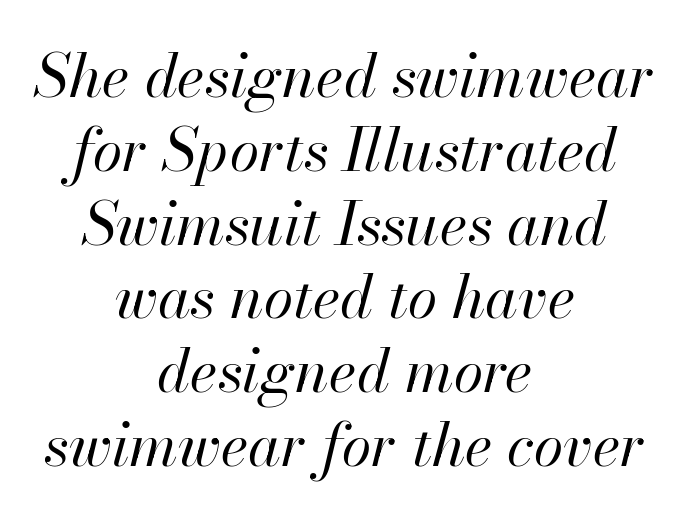
{"italic": "yes", "lean": "right", "slant_degrees": 13, "bold": "no", "weight": "regular", "width": "normal", "stroke_contrast": "high", "x_height": "small", "monospaced": "no", "underline": "no", "align": "center", "line_spacing_ratio": 1.23, "letter_spacing": "normal", "letter_spacing_em": 0.0, "glyph_px": 60}
